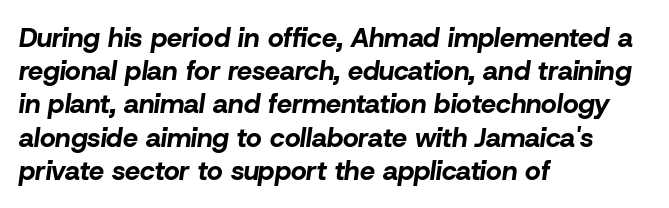
The image shows 27 px bold type, italic (leaning right); set left-aligned, line spacing 1.23x, normal letter spacing, not underlined.
